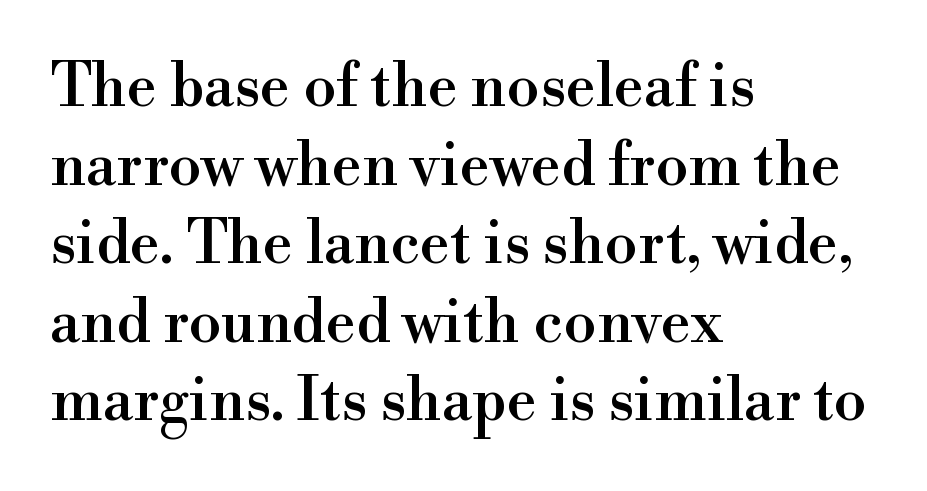
The image shows 60 px serif type, upright; set left-aligned, normal line spacing (1.31x), normal letter spacing, not underlined; high stroke contrast and a small x-height.
